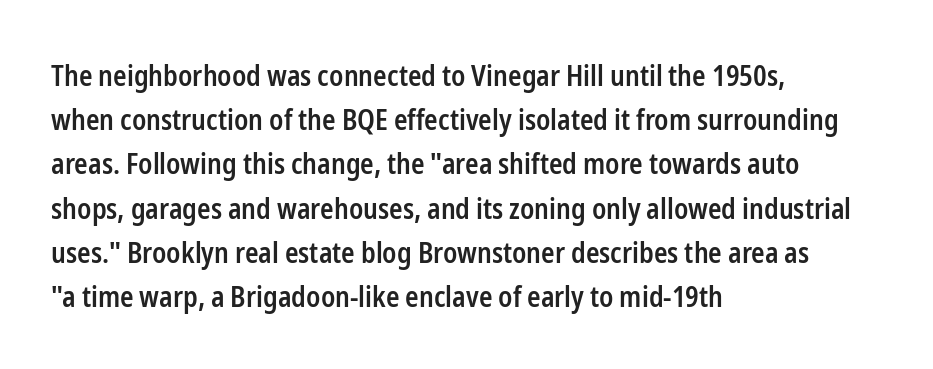
{"serif": "no", "italic": "no", "bold": "semi", "weight": "semibold", "width": "condensed", "stroke_contrast": "low", "x_height": "medium", "monospaced": "no", "underline": "no", "align": "left", "line_spacing": "normal", "line_spacing_ratio": 1.58, "letter_spacing": "normal", "letter_spacing_em": 0.0, "glyph_px": 28}
